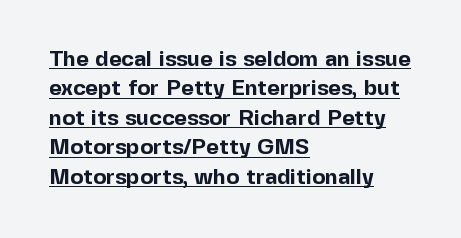
Q: Is the text bold? A: Yes.
Q: Is the text italic (slanted)? A: No, it is upright.
Q: Is the text underlined? A: Yes.
Q: How is the paragraph aligned? A: Left-aligned.
Q: Is the spacing between letters normal or unusually wide? A: Normal.
Q: Is the spacing between lines tight, normal or loose? A: Normal.
